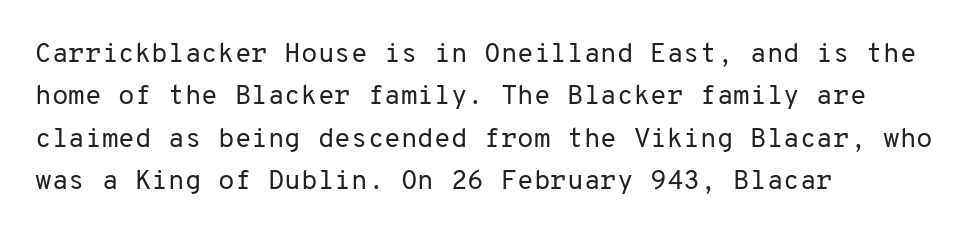
Q: Is the text bold? A: No.
Q: Is the text italic (slanted)? A: No, it is upright.
Q: Is the text underlined? A: No.
Q: How is the paragraph aligned? A: Left-aligned.
Q: Is the spacing between letters normal or unusually wide? A: Normal.
Q: Is the spacing between lines tight, normal or loose? A: Normal.
